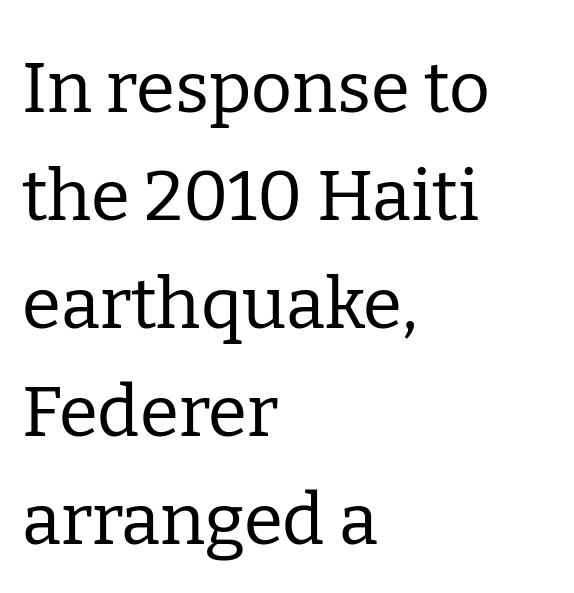
The image shows 71 px regular-weight serif type, upright; set left-aligned, normal line spacing (1.52x), normal letter spacing, not underlined; low stroke contrast and a medium x-height.
